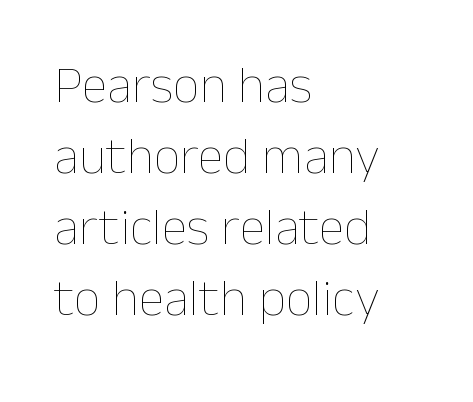
The image shows 53 px thin type, upright; set left-aligned, normal line spacing (1.34x), normal letter spacing, not underlined; low stroke contrast and a medium x-height.
